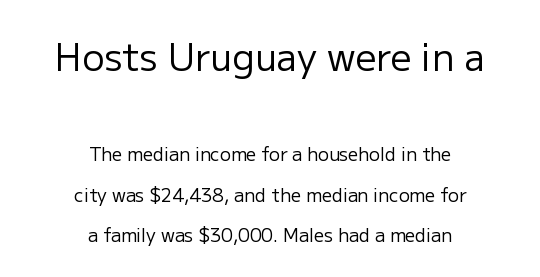
If you squint, the top block still reads clearly — it's the larger of the two. This sample is center-justified, so both line endings float freely. Upright lettering throughout. Do the characters align in a grid? No, the font is proportional. Unmarked baselines from the first word to the last.
